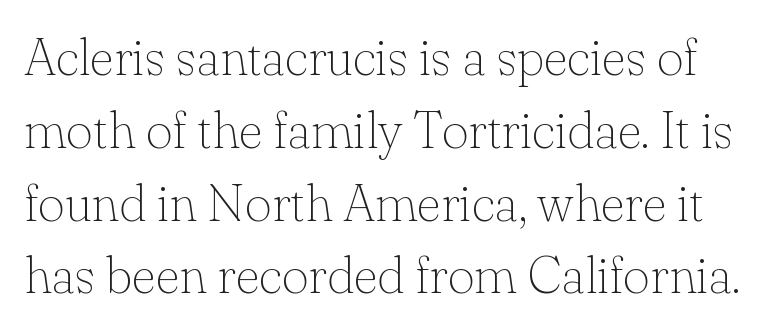
The image shows 52 px thin serif type, upright; set normal line spacing (1.4x), normal letter spacing, not underlined; low stroke contrast and a small x-height.
